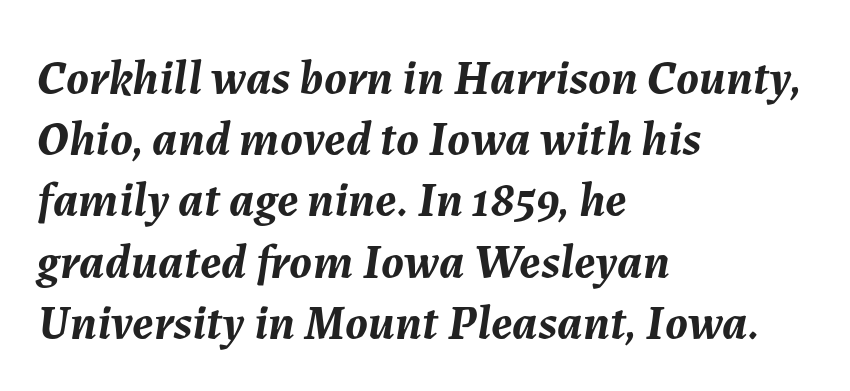
The image shows 49 px semibold type, italic (leaning right); set left-aligned, normal line spacing (1.25x), normal letter spacing, not underlined; medium stroke contrast and a medium x-height.
